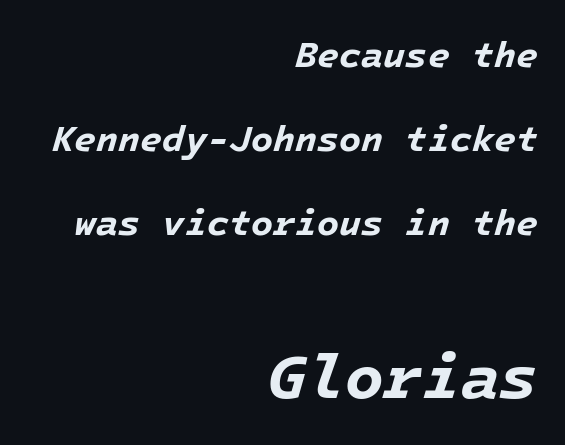
The image shows 63 px bold type, italic (leaning right); set right-aligned, loose line spacing (2.33x), normal letter spacing, not underlined; the second (bottom) block is 1.75x larger; low stroke contrast and a medium x-height.
